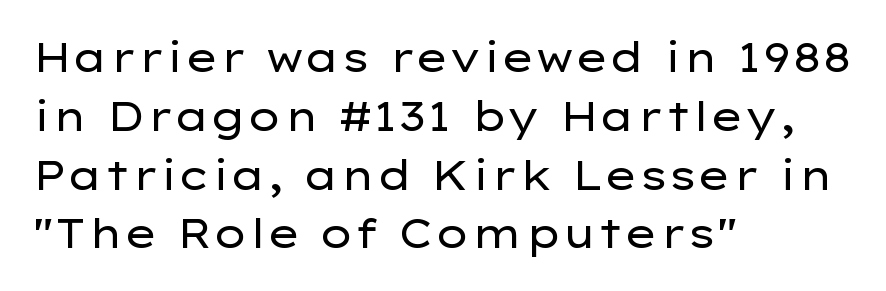
Look at the bottom of the vertical strokes: they stop flat, with no serifs. Style check: upright. Lines of text with bare space underneath. Observe the ordinary spacing: letters are neighbours, not strangers.
